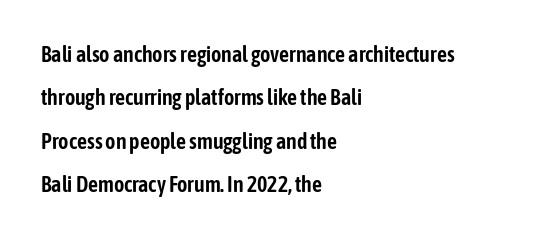
Q: Is the text italic (slanted)? A: No, it is upright.
Q: Is the text underlined? A: No.
Q: How is the paragraph aligned? A: Left-aligned.
Q: Is the spacing between letters normal or unusually wide? A: Normal.
Q: Is the spacing between lines tight, normal or loose? A: Loose.
